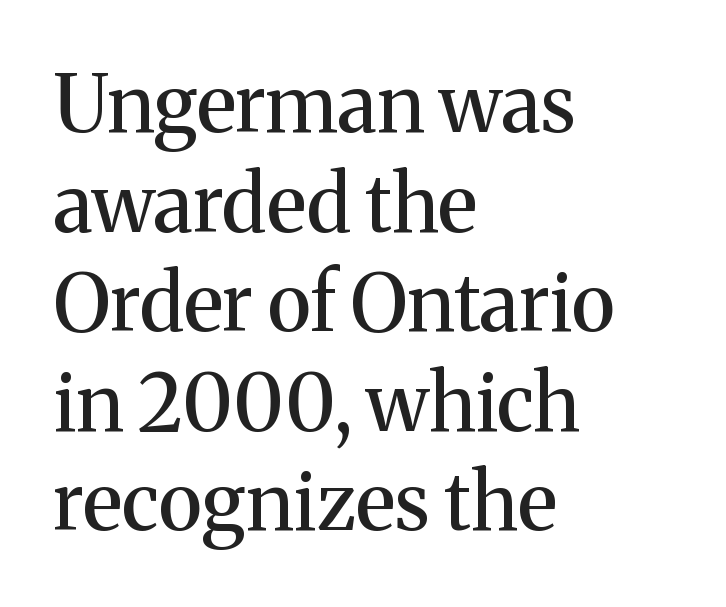
Short note: letters normally spaced. Here the designer chose a conventional face with non-uniform glyph widths. The passage shown is typeset with a serif family. This sample uses an upright cut, with every glyph sitting square on the baseline. Casual observation: everything's shoved over to the left. Glance below the letters and you will spot only blank space.
